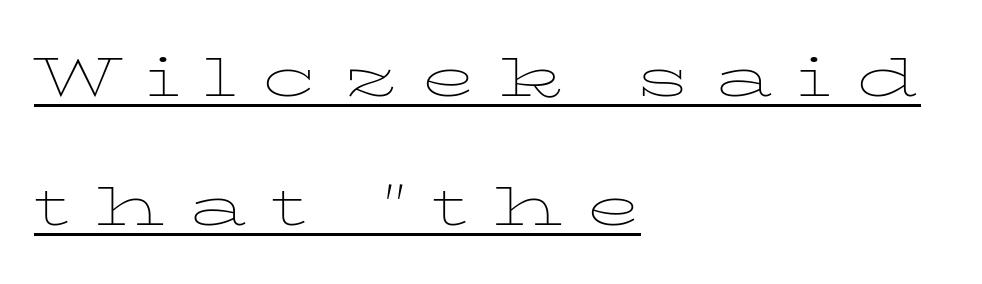
Does the copy run flush right? No — it runs flush left. This sample has the flowing, uneven cadence of proportional lettering. Rows of type keep a wide berth in the vertical direction. These characters rest on top of a visible drawn line. These lines have a slow, spaced-out rhythm from letter to letter. Examine the stroke ends and you'll spot serifs.
